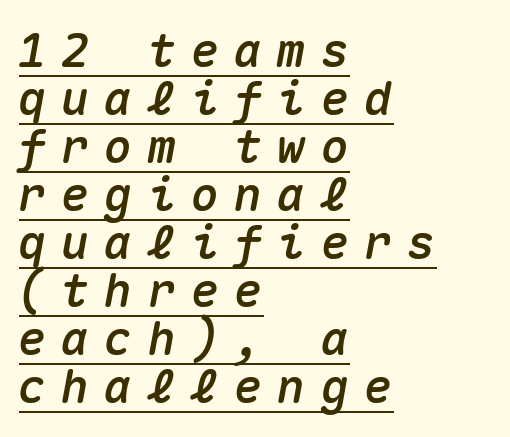
The letters are slanted; this is an italic face. Casual observation: everything's shoved over to the left. The type is letterspaced generously, with wide tracking. A baseline rule has been typeset under these characters. A typesetter would call this monospace, since all characters share one set width.
